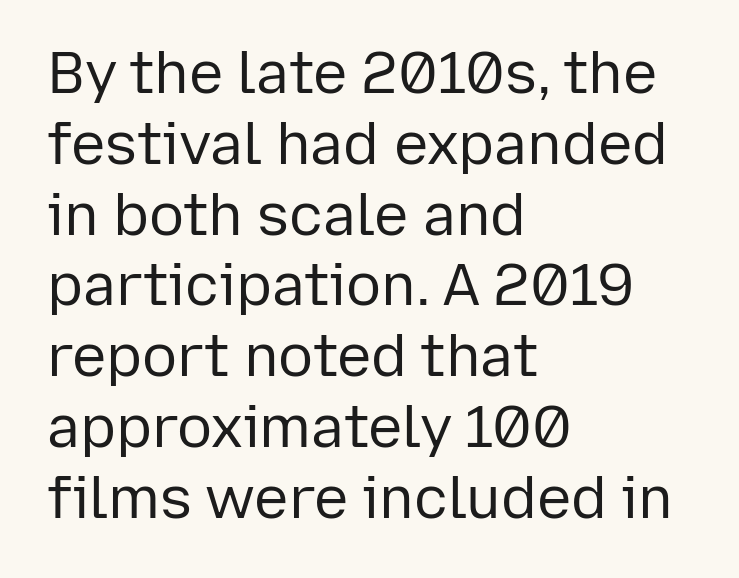
Q: Is the text bold? A: No.
Q: Is the text italic (slanted)? A: No, it is upright.
Q: Is the typeface a serif or a sans-serif typeface? A: Sans-serif.
Q: Is the text underlined? A: No.
Q: How is the paragraph aligned? A: Left-aligned.
Q: Is the spacing between letters normal or unusually wide? A: Normal.
Q: Width (condensed, normal, or wide)? A: Normal.
Q: Stroke contrast? A: Low.
Q: x-height? A: Medium.
Q: Monospaced? A: No.
